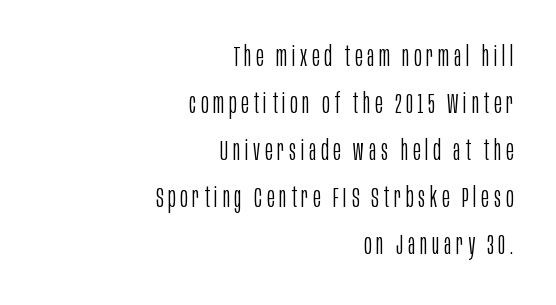
Q: Is the text bold? A: No.
Q: Is the text italic (slanted)? A: No, it is upright.
Q: Is the typeface a serif or a sans-serif typeface? A: Sans-serif.
Q: Is the text underlined? A: No.
Q: How is the paragraph aligned? A: Right-aligned.
Q: Is the spacing between lines tight, normal or loose? A: Normal.
Q: Width (condensed, normal, or wide)? A: Condensed.
Q: Stroke contrast? A: Low.
Q: x-height? A: Large.
Q: Monospaced? A: No.
